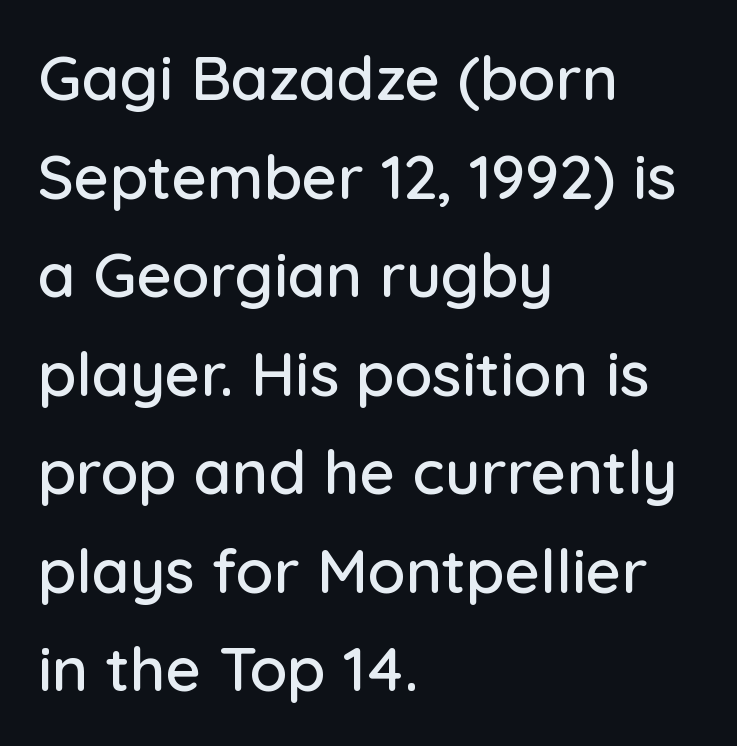
Only glyphs here, with clear space below each row. Spacing between characters is what you'd get straight out of the box. Classification — sans serif. Do the characters align in a grid? No, the font is proportional. Regular leading.
